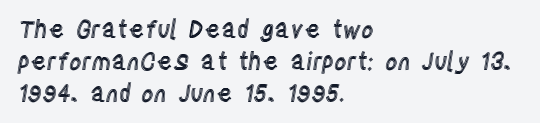
{"underline": "no", "align": "left", "line_spacing": "normal", "line_spacing_ratio": 1.33, "letter_spacing": "normal", "letter_spacing_em": 0.0, "glyph_px": 24}
